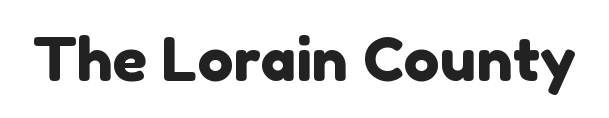
Q: Is the typeface a serif or a sans-serif typeface? A: Sans-serif.
Q: Is the text underlined? A: No.
Q: Is the spacing between letters normal or unusually wide? A: Normal.
Q: Width (condensed, normal, or wide)? A: Normal.
Q: Stroke contrast? A: Low.
Q: x-height? A: Medium.
Q: Monospaced? A: No.
